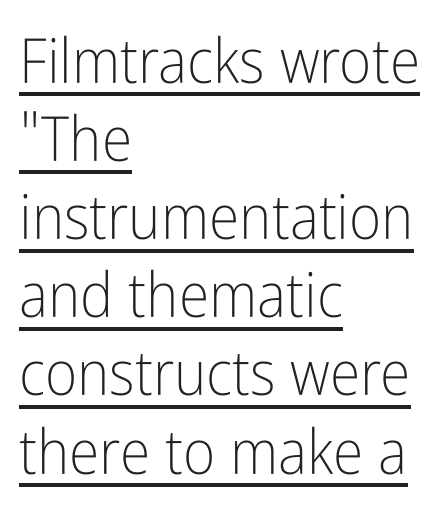
Q: Is the text bold? A: No.
Q: Is the text italic (slanted)? A: No, it is upright.
Q: Is the typeface a serif or a sans-serif typeface? A: Sans-serif.
Q: Is the text underlined? A: Yes.
Q: How is the paragraph aligned? A: Left-aligned.
Q: Is the spacing between letters normal or unusually wide? A: Normal.
Q: Is the spacing between lines tight, normal or loose? A: Normal.
Q: Width (condensed, normal, or wide)? A: Condensed.
Q: Stroke contrast? A: Low.
Q: x-height? A: Medium.
Q: Monospaced? A: No.
